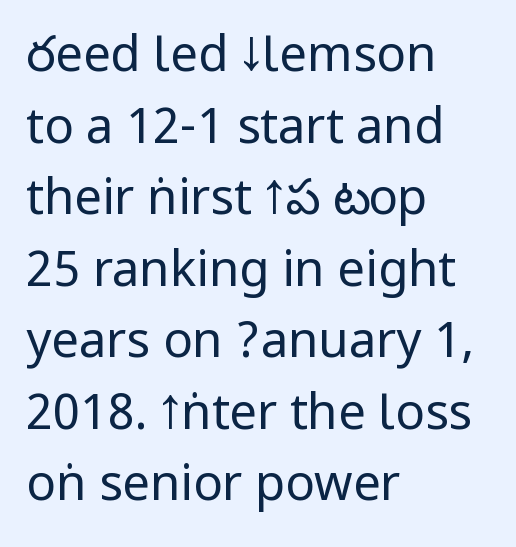
The image shows 49 px regular-weight, condensed sans-serif type, upright; set left-aligned, normal line spacing (1.46x), normal letter spacing, not underlined; low stroke contrast.
